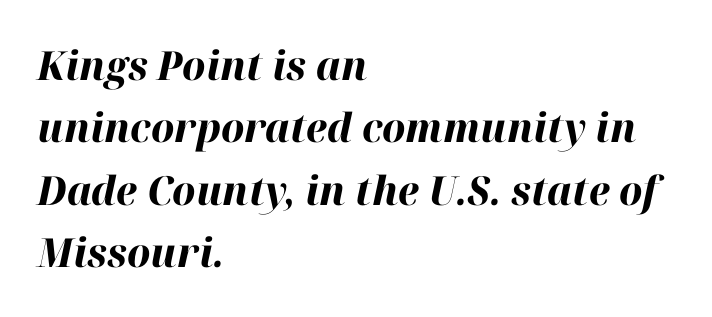
Q: Is the text bold? A: Yes.
Q: Is the text italic (slanted)? A: Yes, it leans right by about 12 degrees.
Q: Is the text underlined? A: No.
Q: How is the paragraph aligned? A: Left-aligned.
Q: Is the spacing between letters normal or unusually wide? A: Normal.
Q: Is the spacing between lines tight, normal or loose? A: Normal.
Q: Width (condensed, normal, or wide)? A: Normal.
Q: Stroke contrast? A: High.
Q: x-height? A: Medium.
Q: Monospaced? A: No.
